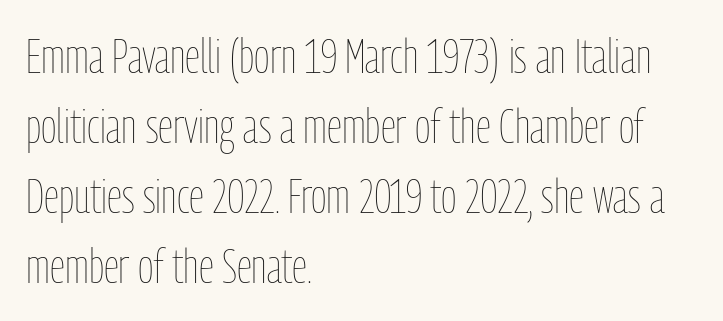
Q: Is the text bold? A: No.
Q: Is the text italic (slanted)? A: No, it is upright.
Q: Is the text underlined? A: No.
Q: How is the paragraph aligned? A: Left-aligned.
Q: Is the spacing between letters normal or unusually wide? A: Normal.
Q: Is the spacing between lines tight, normal or loose? A: Normal.
Q: Width (condensed, normal, or wide)? A: Condensed.
Q: Stroke contrast? A: Low.
Q: x-height? A: Medium.
Q: Monospaced? A: No.
